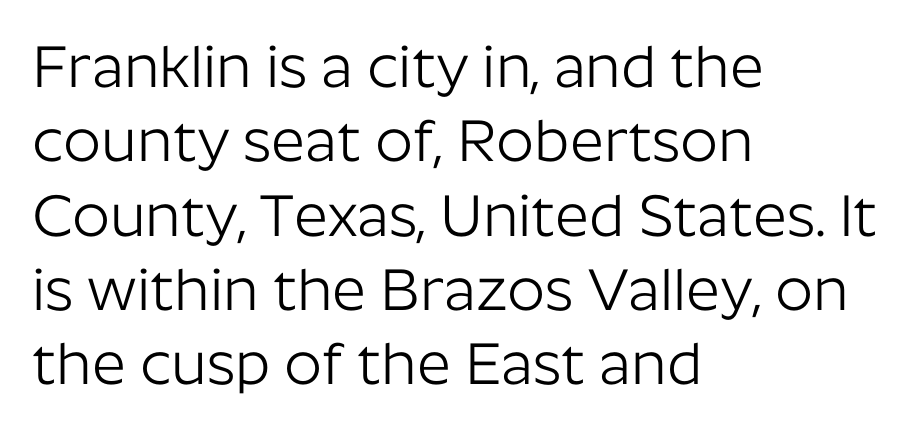
The face looks like a standard text weight, possibly lighter. Words float on clear page, feet unadorned. The letterforms sit shoulder to shoulder at normal distance. Spacing verdict: proportional, widths tailored to each character. Line beginnings align vertically; line endings do not.
